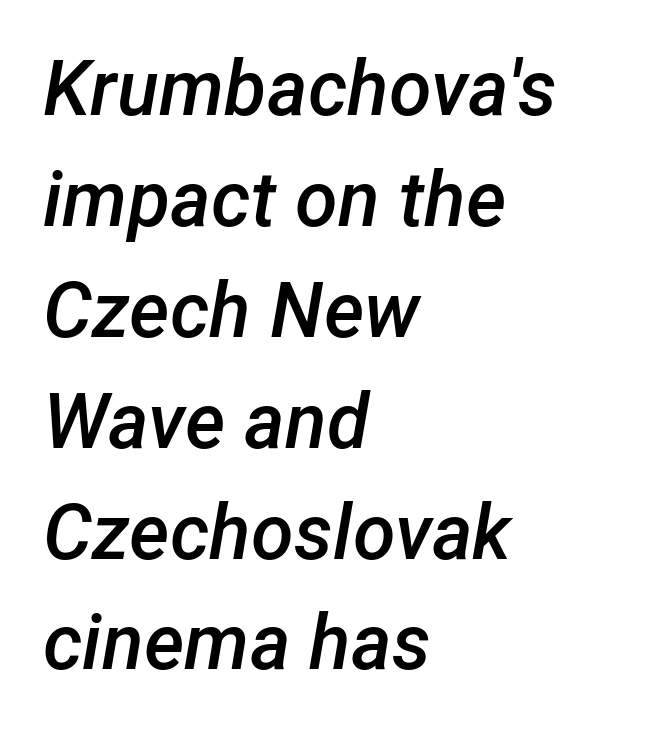
Q: Is the text bold? A: Semi-bold.
Q: Is the text italic (slanted)? A: Yes, it leans right by about 12 degrees.
Q: Is the text underlined? A: No.
Q: How is the paragraph aligned? A: Left-aligned.
Q: Is the spacing between letters normal or unusually wide? A: Normal.
Q: Is the spacing between lines tight, normal or loose? A: Normal.
Q: Width (condensed, normal, or wide)? A: Normal.
Q: Stroke contrast? A: Low.
Q: x-height? A: Medium.
Q: Monospaced? A: No.
